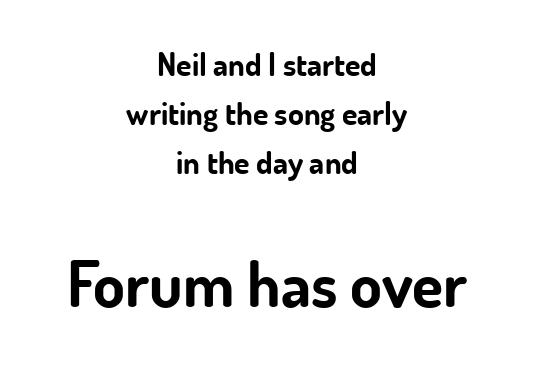
The image shows 64 px bold sans-serif type, upright; set centered, normal line spacing (1.53x), normal letter spacing, not underlined; the second (bottom) block is 2.0x larger; low stroke contrast and a small x-height.
